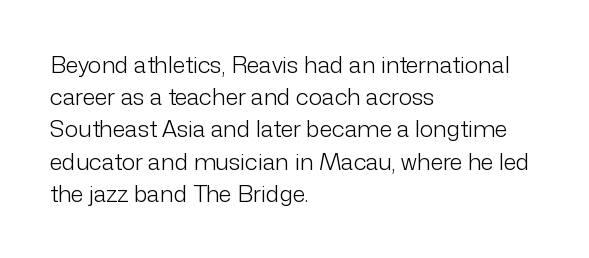
The image shows 23 px text type, upright; set left-aligned, normal line spacing (1.4x), normal letter spacing, not underlined.
